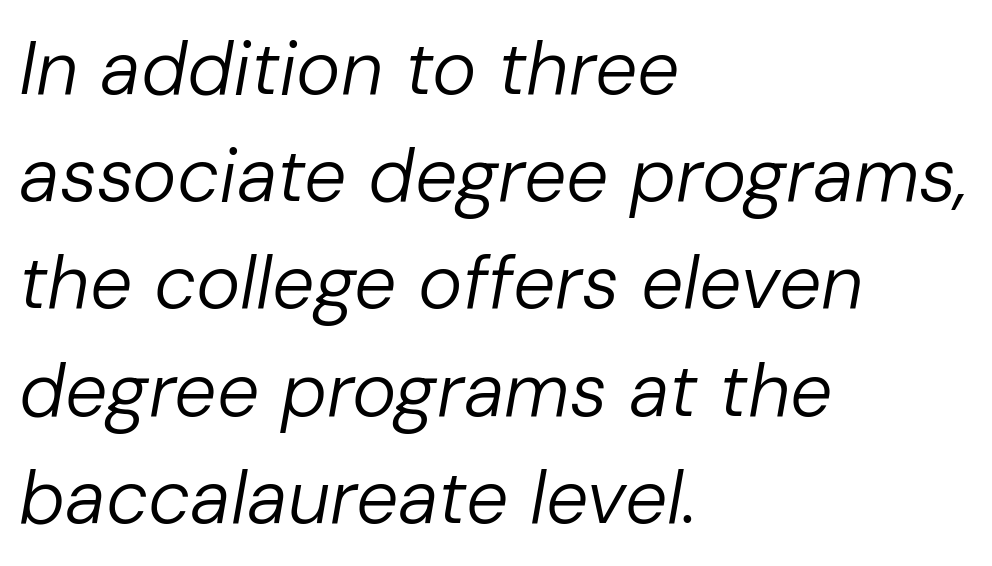
Q: Is the text bold? A: No.
Q: Is the text italic (slanted)? A: Yes, it leans right by about 10 degrees.
Q: Is the text underlined? A: No.
Q: How is the paragraph aligned? A: Left-aligned.
Q: Is the spacing between letters normal or unusually wide? A: Normal.
Q: Is the spacing between lines tight, normal or loose? A: Normal.
Q: Width (condensed, normal, or wide)? A: Normal.
Q: Stroke contrast? A: Low.
Q: x-height? A: Medium.
Q: Monospaced? A: No.
